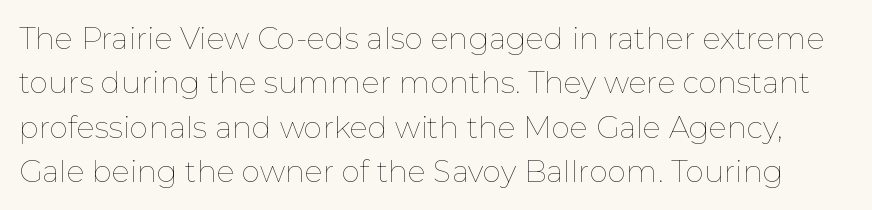
Notice how the stems are strictly vertical — no italics here. Descenders are the only things crossing below the line. The typesetting does not lean heavy: it is not bold. The leading is moderate, giving the passage an even texture. Between one letter and the next there's only the usual sliver of space. Looks like regular typesetting: each glyph gets only the width it needs.
